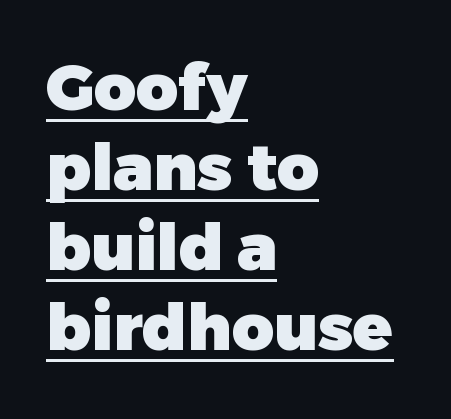
The image shows 65 px heavy sans-serif type, upright; set left-aligned, line spacing 1.23x, normal letter spacing, underlined; low stroke contrast and a medium x-height.
